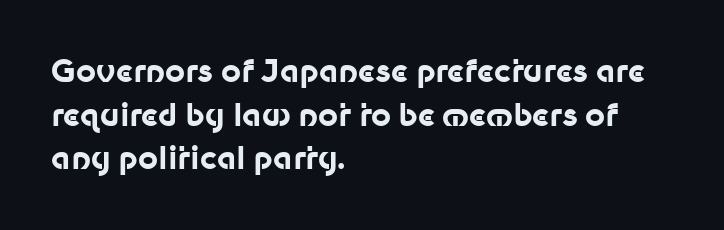
{"serif": "no", "italic": "no", "bold": "yes", "weight": "bold", "width": "normal", "stroke_contrast": "low", "x_height": "medium", "monospaced": "no", "underline": "no", "align": "left", "line_spacing": "normal", "line_spacing_ratio": 1.41, "letter_spacing": "normal", "letter_spacing_em": 0.0, "glyph_px": 31}
